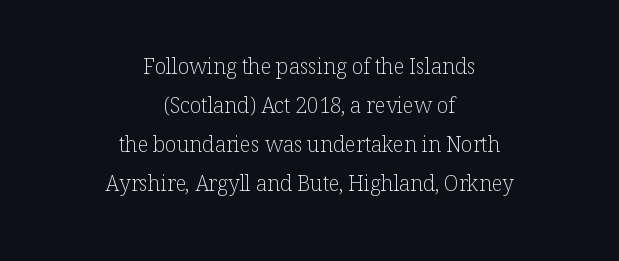
Q: Is the text bold? A: No.
Q: Is the text italic (slanted)? A: No, it is upright.
Q: Is the text underlined? A: No.
Q: How is the paragraph aligned? A: Centered.
Q: Is the spacing between letters normal or unusually wide? A: Normal.
